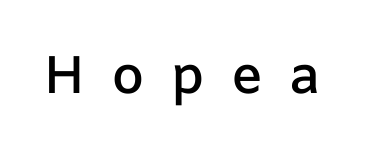
On the weight axis this lands at semibold, roughly 600. Here the designer chose a conventional face with non-uniform glyph widths. Just letters on the line, the space beneath them empty. Rendered with straight, roman letterforms. The rendering shows plain stroke endings on the letterforms — a sans-serif design.
